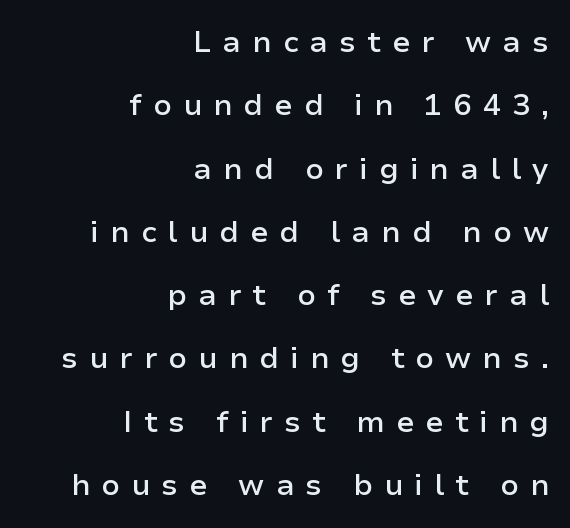
{"serif": "no", "italic": "no", "bold": "semi", "weight": "semibold", "width": "normal", "stroke_contrast": "low", "x_height": "medium", "monospaced": "no", "underline": "no", "align": "right", "line_spacing": "loose", "line_spacing_ratio": 2.11, "letter_spacing": "wide", "letter_spacing_em": 0.37, "glyph_px": 30}
